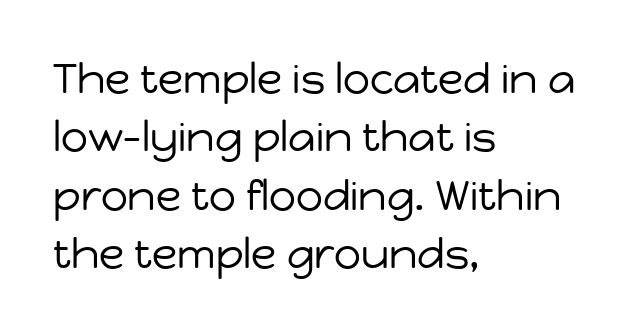
Q: Is the text bold? A: No.
Q: Is the text italic (slanted)? A: No, it is upright.
Q: Is the typeface a serif or a sans-serif typeface? A: Sans-serif.
Q: Is the text underlined? A: No.
Q: How is the paragraph aligned? A: Left-aligned.
Q: Is the spacing between letters normal or unusually wide? A: Normal.
Q: Is the spacing between lines tight, normal or loose? A: Normal.
Q: Width (condensed, normal, or wide)? A: Normal.
Q: Stroke contrast? A: Low.
Q: x-height? A: Medium.
Q: Monospaced? A: No.
